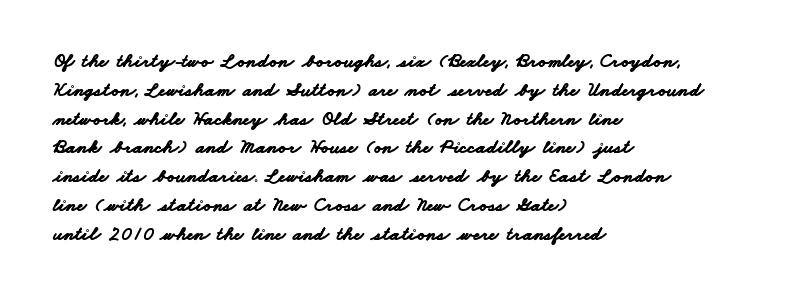
The rendering keeps characters at their native spacing. Does the copy run flush right? No — it runs flush left. A clean baseline with only descenders dipping below it. Normally led — the rows are evenly, conventionally spaced. Emphasis by weight is at full strength: bold.
